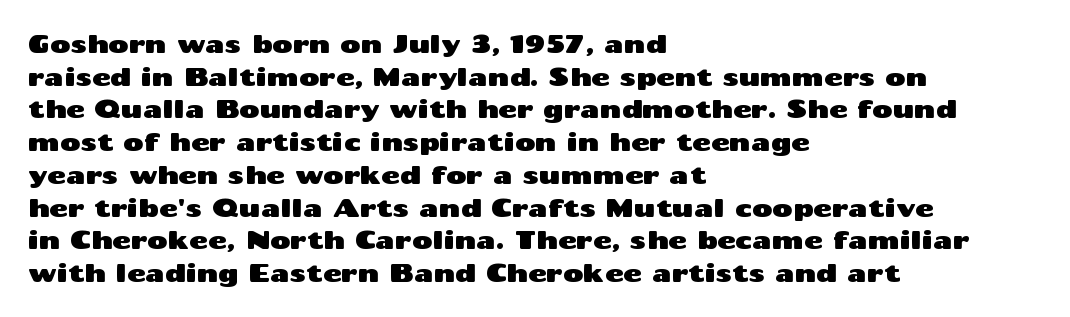
The tracking reads as untouched default to a designer's eye. Has an underline been added? It has not. Where is the straight margin? On the left. A typesetter would call this leading conventional body-copy spacing.
